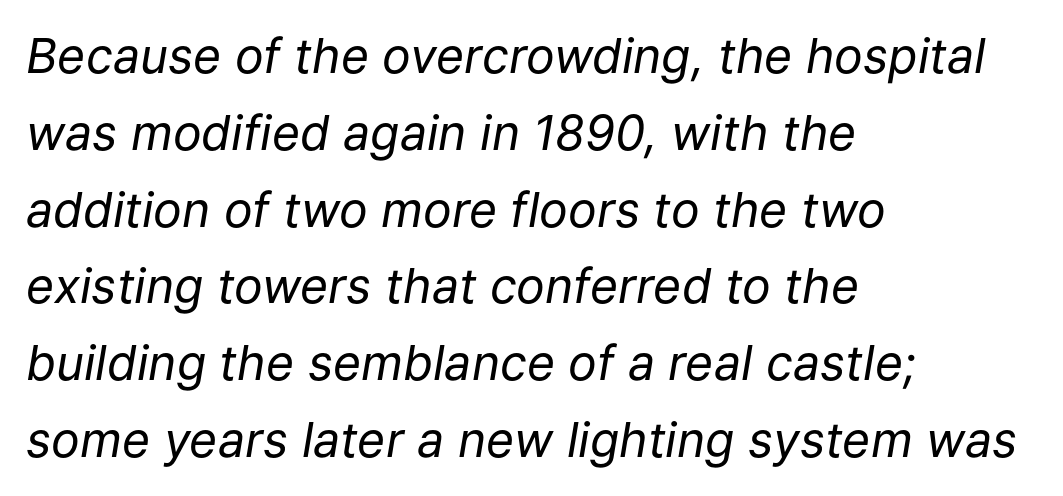
The image shows 48 px regular-weight type, italic (leaning right); set left-aligned, normal line spacing (1.6x), normal letter spacing, not underlined; low stroke contrast and a medium x-height.
